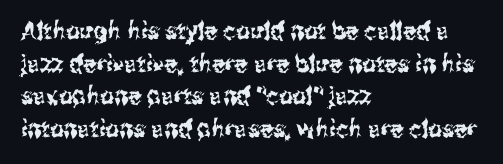
The image shows 24 px text type, upright; set left-aligned, normal line spacing (1.36x), normal letter spacing, not underlined.
